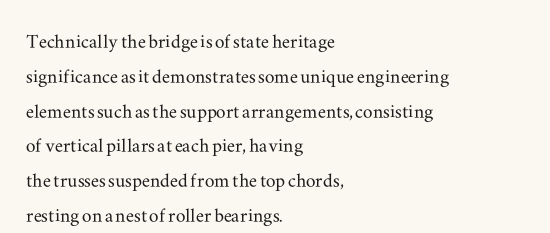
The image shows 24 px text type, upright; set left-aligned, normal line spacing (1.45x), normal letter spacing, not underlined.
